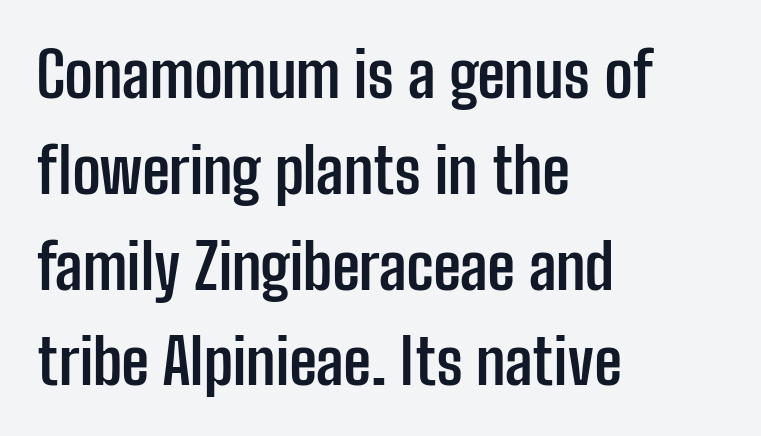
The string is rendered with underlining switched off. The letters stand straight up with perfectly vertical stems. The passage shown stacks its lines at a standard gap. Heavy, bold letterforms.
